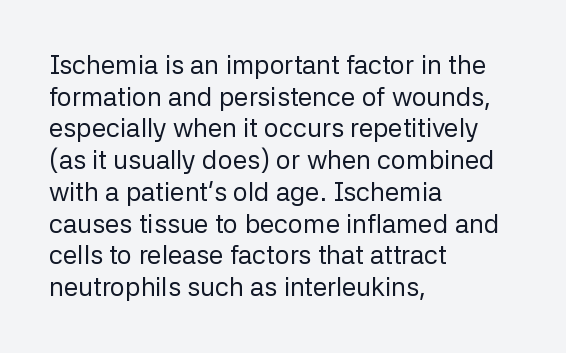
Q: Is the text bold? A: No.
Q: Is the text italic (slanted)? A: No, it is upright.
Q: Is the text underlined? A: No.
Q: How is the paragraph aligned? A: Left-aligned.
Q: Is the spacing between letters normal or unusually wide? A: Normal.
